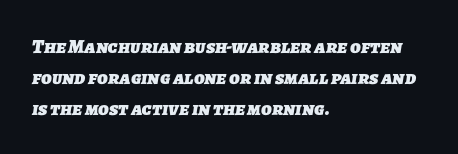
{"bold": "yes", "underline": "no", "align": "left", "line_spacing": "normal", "line_spacing_ratio": 1.54, "letter_spacing": "normal", "letter_spacing_em": 0.0, "glyph_px": 20}
